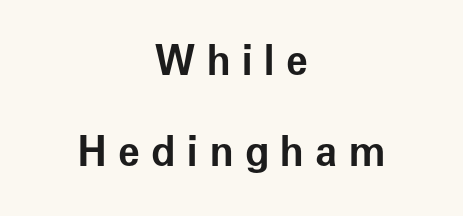
{"serif": "no", "italic": "no", "bold": "yes", "weight": "bold", "width": "normal", "stroke_contrast": "low", "x_height": "medium", "monospaced": "no", "underline": "no", "align": "center", "line_spacing": "loose", "line_spacing_ratio": 2.28, "letter_spacing": "wide", "letter_spacing_em": 0.29, "glyph_px": 40}
